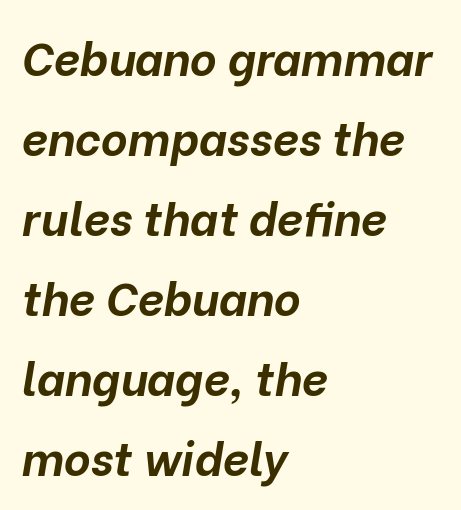
{"italic": "yes", "lean": "right", "slant_degrees": 10, "bold": "yes", "weight": "bold", "width": "normal", "stroke_contrast": "low", "x_height": "medium", "monospaced": "no", "underline": "no", "align": "left", "line_spacing_ratio": 1.74, "letter_spacing": "normal", "letter_spacing_em": 0.0, "glyph_px": 46}
